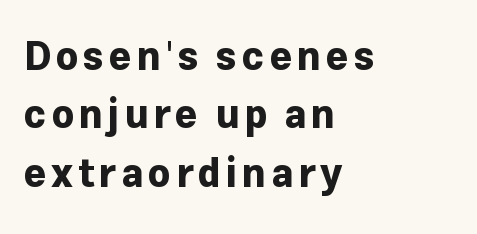
The image shows 39 px bold sans-serif type, upright; set left-aligned, normal line spacing (1.5x), not underlined; low stroke contrast and a medium x-height.
